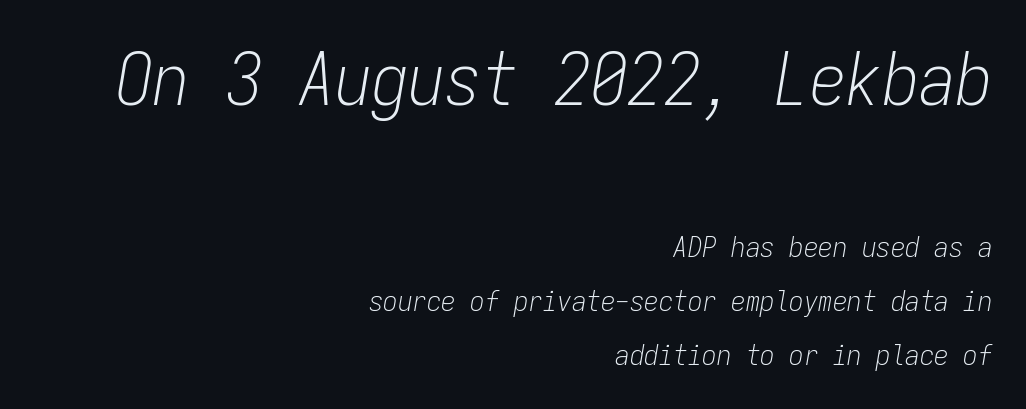
The image shows 73 px light, condensed type, italic (leaning right), monospaced; set right-aligned, line spacing 1.87x, normal letter spacing, not underlined; the first (top) block is 2.52x larger; low stroke contrast and a medium x-height.
